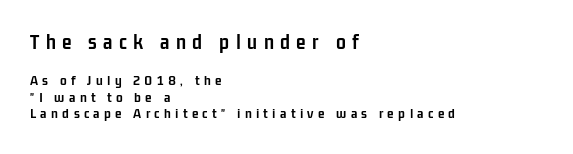
The image shows 22 px bold type, upright; set left-aligned, tight line spacing (1.11x), unusually wide letter spacing (+0.29 em), not underlined; the first (top) block is 1.47x larger.
